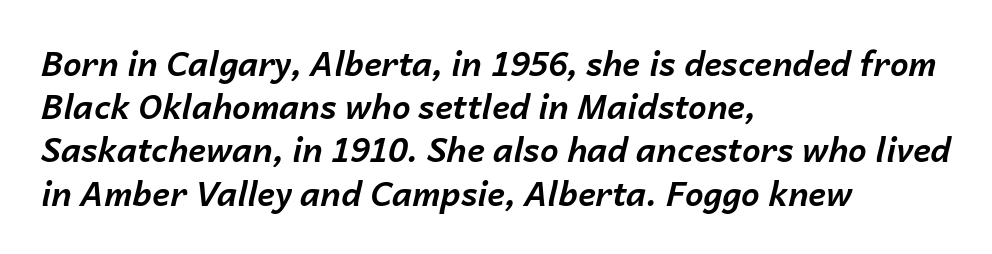
{"italic": "yes", "lean": "right", "slant_degrees": 14, "bold": "yes", "weight": "bold", "width": "normal", "stroke_contrast": "low", "x_height": "medium", "monospaced": "no", "underline": "no", "align": "left", "line_spacing": "normal", "line_spacing_ratio": 1.31, "letter_spacing": "normal", "letter_spacing_em": 0.0, "glyph_px": 33}
